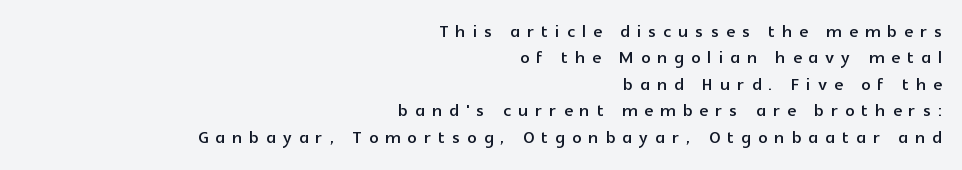
Just letters on the line, the space beneath them empty. These lines have a slow, spaced-out rhythm from letter to letter. Whoever set this chose condensed vertical rhythm over breathing room. Vertical strokes here are truly vertical.
